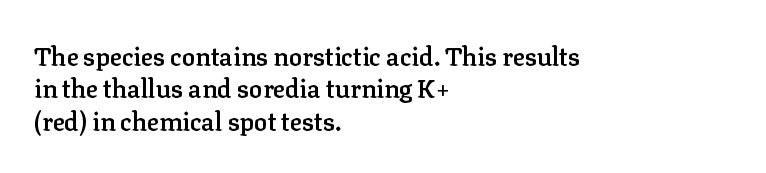
{"italic": "no", "bold": "semi", "underline": "no", "align": "left", "line_spacing": "normal", "line_spacing_ratio": 1.3, "letter_spacing": "normal", "letter_spacing_em": 0.0, "glyph_px": 25}
